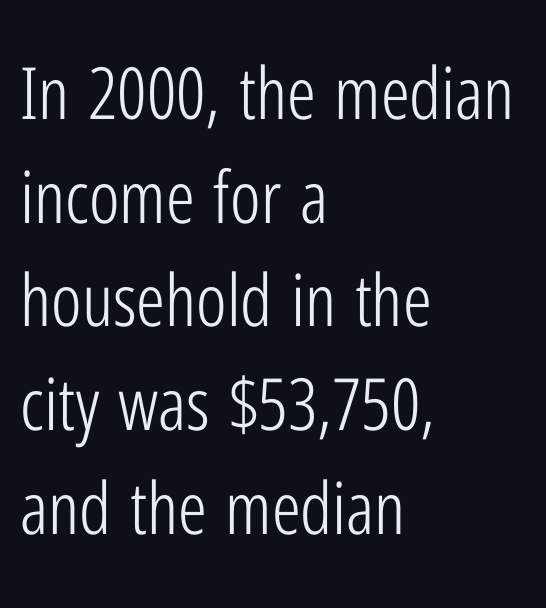
{"serif": "no", "italic": "no", "bold": "no", "weight": "light", "width": "condensed", "stroke_contrast": "low", "x_height": "medium", "monospaced": "no", "underline": "no", "align": "left", "line_spacing": "normal", "line_spacing_ratio": 1.44, "letter_spacing": "normal", "letter_spacing_em": 0.0, "glyph_px": 72}
